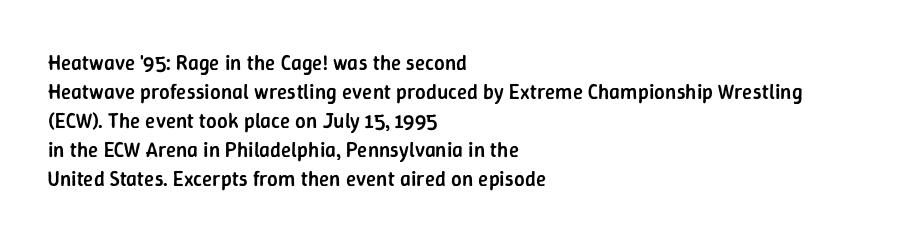
{"italic": "no", "bold": "semi", "underline": "no", "align": "left", "line_spacing": "normal", "line_spacing_ratio": 1.38, "letter_spacing": "normal", "letter_spacing_em": 0.0, "glyph_px": 21}
